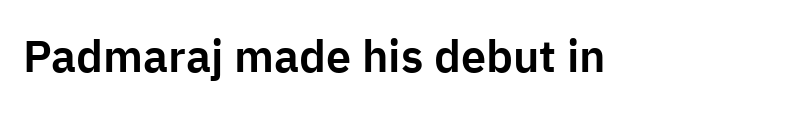
{"serif": "no", "italic": "no", "width": "normal", "stroke_contrast": "low", "x_height": "medium", "monospaced": "no", "underline": "no", "letter_spacing": "normal", "letter_spacing_em": 0.0, "glyph_px": 45}
